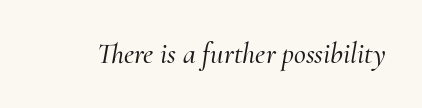
{"serif": "yes", "italic": "yes", "lean": "right", "slant_degrees": 10, "width": "normal", "stroke_contrast": "medium", "x_height": "small", "monospaced": "no", "underline": "no", "letter_spacing": "normal", "letter_spacing_em": 0.0, "glyph_px": 29}
